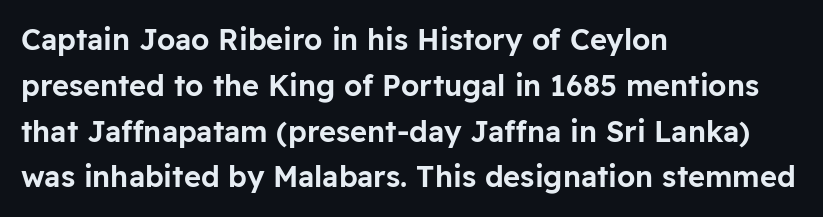
The image shows 29 px sans-serif type, upright; set left-aligned, normal line spacing (1.58x), normal letter spacing, not underlined; low stroke contrast and a medium x-height.
